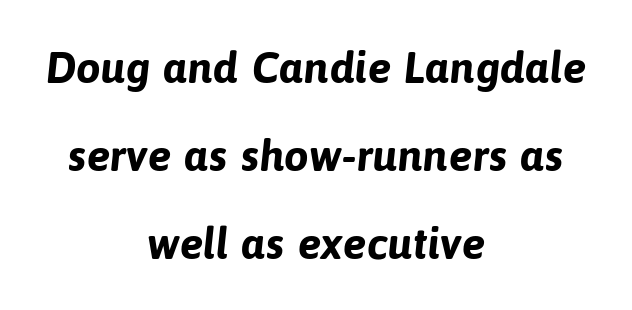
Note the varied advance widths — an 'i' is clearly narrower than an 'm'. You could fit nearly another row in the gap between these rows. No feet cap the strokes, marking this as sans-serif type. A full-strength bold gives these letters their thick strokes. Tracking here is standard; glyphs follow each other at the usual distance.
